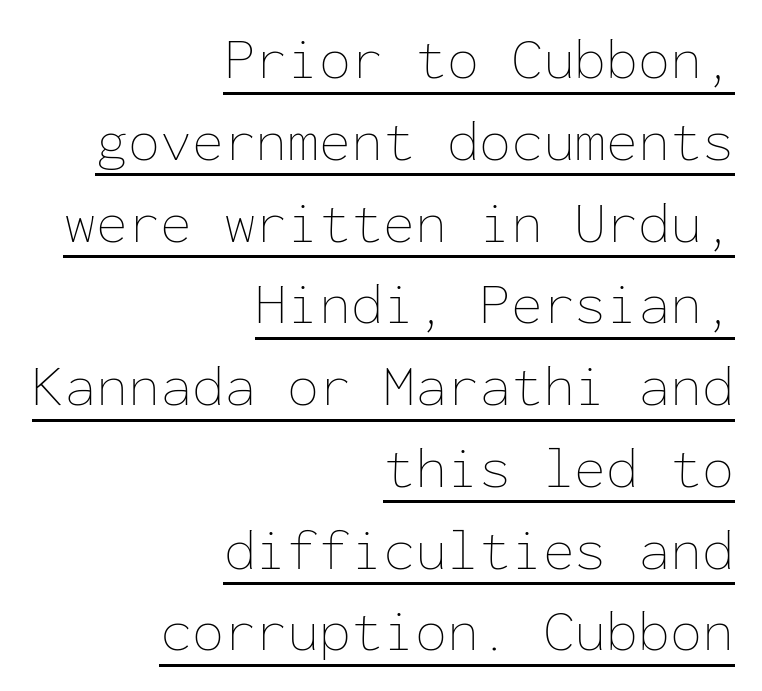
Standard letterfit; no display-style spreading of the glyphs. Each line of the rendering has a horizontal stroke beneath the glyphs. The typeface has the unassuming heft of standard copy or less. The axis of the letterforms is exactly vertical. This sample keeps an unexceptional amount of space between lines.
